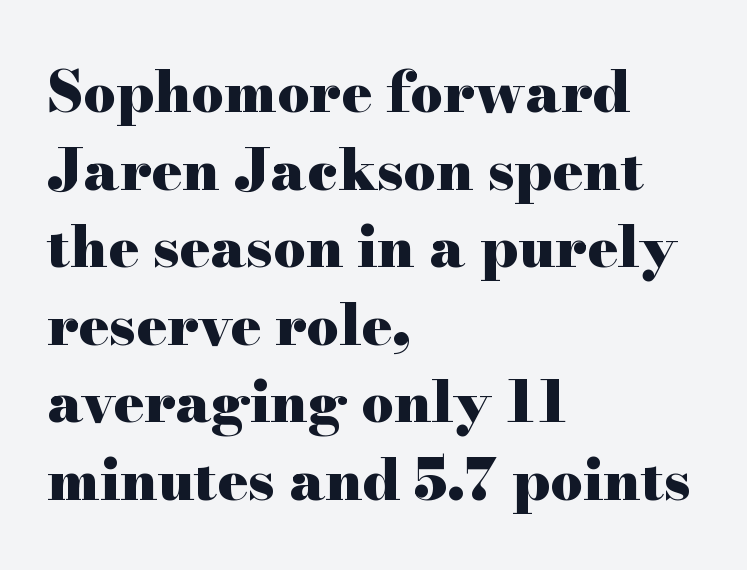
Q: Is the text bold? A: Yes.
Q: Is the text italic (slanted)? A: No, it is upright.
Q: Is the typeface a serif or a sans-serif typeface? A: Serif.
Q: Is the text underlined? A: No.
Q: How is the paragraph aligned? A: Left-aligned.
Q: Is the spacing between letters normal or unusually wide? A: Normal.
Q: Is the spacing between lines tight, normal or loose? A: Normal.
Q: Width (condensed, normal, or wide)? A: Wide.
Q: Stroke contrast? A: High.
Q: x-height? A: Small.
Q: Monospaced? A: No.
